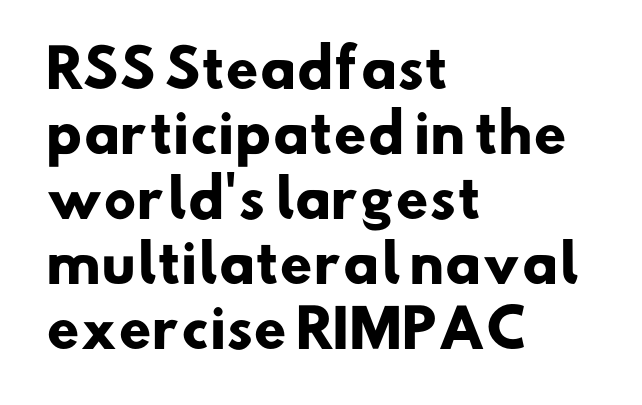
Q: Is the text bold? A: Yes.
Q: Is the typeface a serif or a sans-serif typeface? A: Sans-serif.
Q: Is the text underlined? A: No.
Q: How is the paragraph aligned? A: Left-aligned.
Q: Is the spacing between letters normal or unusually wide? A: Normal.
Q: Is the spacing between lines tight, normal or loose? A: Normal.
Q: Width (condensed, normal, or wide)? A: Normal.
Q: Stroke contrast? A: Low.
Q: x-height? A: Small.
Q: Monospaced? A: No.
